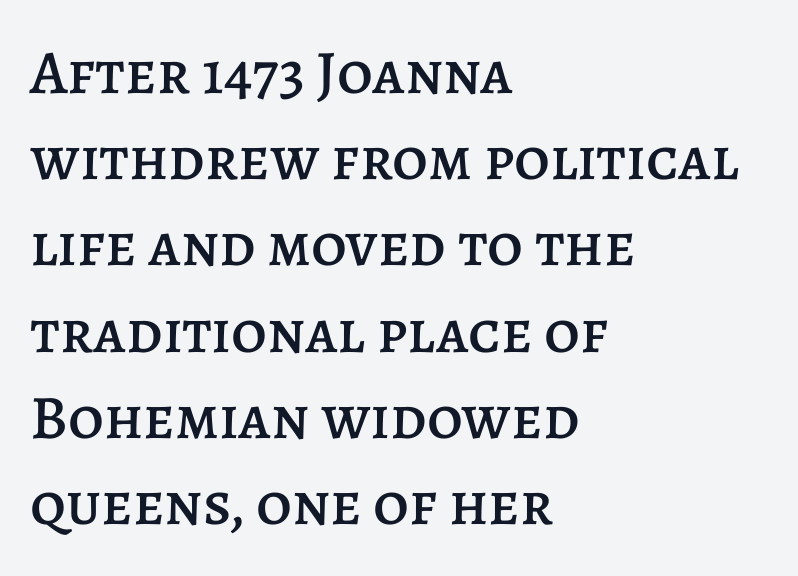
Q: Is the text italic (slanted)? A: No, it is upright.
Q: Is the text underlined? A: No.
Q: How is the paragraph aligned? A: Left-aligned.
Q: Is the spacing between letters normal or unusually wide? A: Normal.
Q: Is the spacing between lines tight, normal or loose? A: Normal.
Q: Width (condensed, normal, or wide)? A: Normal.
Q: Stroke contrast? A: Low.
Q: x-height? A: Large.
Q: Monospaced? A: No.
